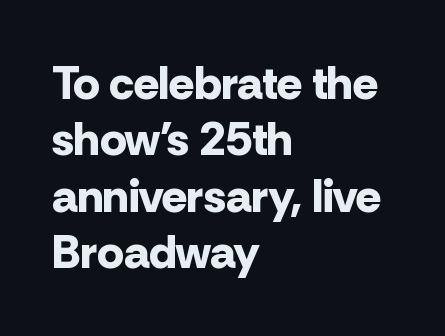
Think of a printed novel: that variable character pitch is what you see here. Characters follow at the spacing the type designer built in. Underline: absent. Weight: bold.
